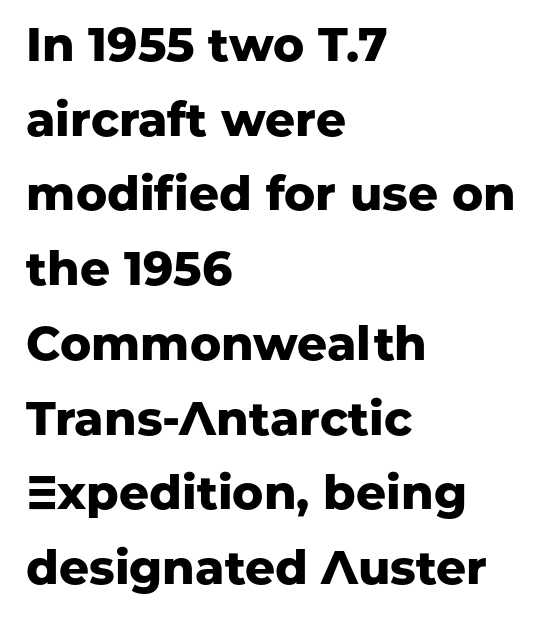
Casual observation: everything's shoved over to the left. Words float on clear page, feet unadorned. A dark, heavy texture on the line: the type is bold. Every character sits straight up, as roman type does. If you measured baseline to baseline, you'd find a middling distance.
